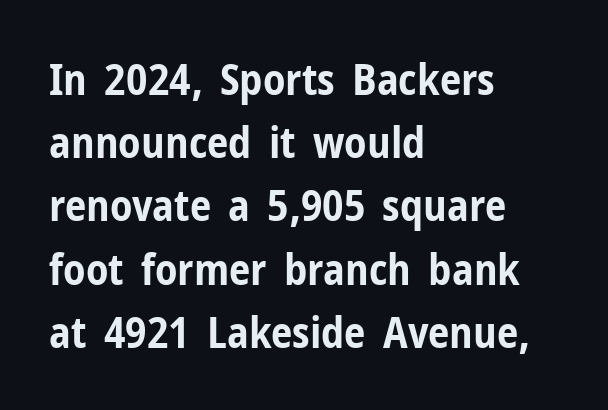
Q: Is the text bold? A: Yes.
Q: Is the text italic (slanted)? A: No, it is upright.
Q: Is the typeface a serif or a sans-serif typeface? A: Sans-serif.
Q: Is the text underlined? A: No.
Q: How is the paragraph aligned? A: Left-aligned.
Q: Is the spacing between letters normal or unusually wide? A: Normal.
Q: Is the spacing between lines tight, normal or loose? A: Normal.
Q: Width (condensed, normal, or wide)? A: Condensed.
Q: Stroke contrast? A: Low.
Q: x-height? A: Medium.
Q: Monospaced? A: No.
